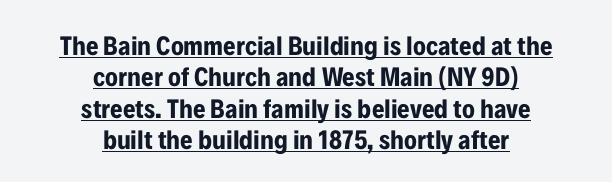
Somebody hit Ctrl+U on this one — the words are underlined. Designer's note — italics off, roman on. What weight is shown? A full bold with thick strokes. Each word holds together tightly as a unit, with standard inter-letter gaps. The paragraph has two soft edges and a firm central axis.
